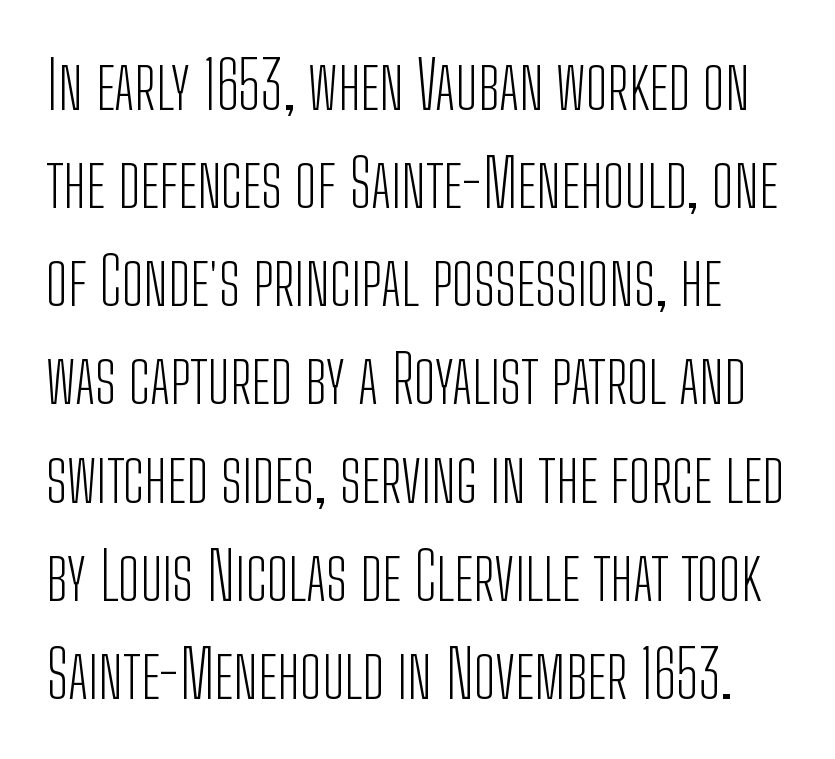
{"serif": "no", "italic": "no", "bold": "no", "weight": "light", "width": "condensed", "stroke_contrast": "low", "x_height": "medium", "monospaced": "no", "underline": "no", "line_spacing": "normal", "line_spacing_ratio": 1.51, "letter_spacing": "normal", "letter_spacing_em": 0.0, "glyph_px": 65}
